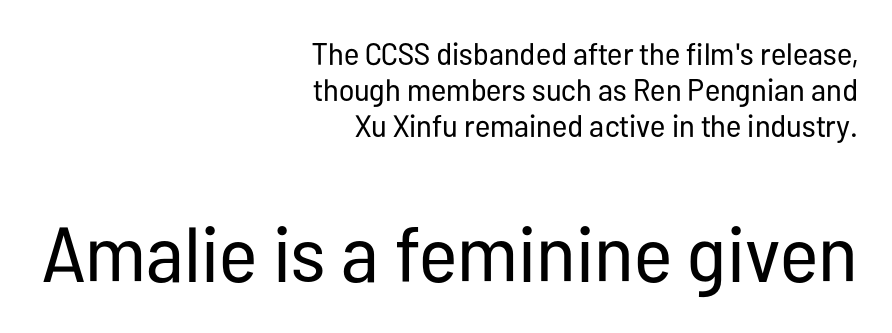
{"serif": "no", "italic": "no", "bold": "no", "weight": "regular", "width": "condensed", "stroke_contrast": "low", "x_height": "medium", "monospaced": "no", "underline": "no", "align": "right", "line_spacing_ratio": 1.16, "letter_spacing": "normal", "letter_spacing_em": 0.0, "larger_block": "second", "size_ratio": 2.52, "glyph_px": 78}
